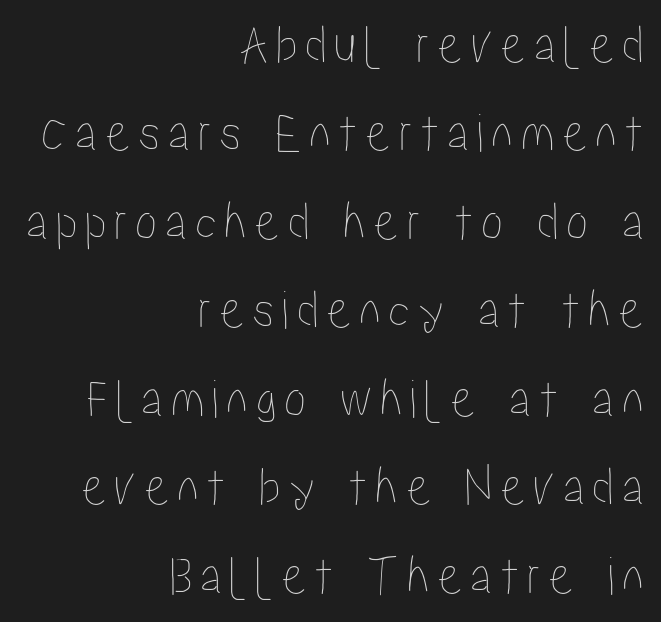
{"italic": "no", "width": "condensed", "stroke_contrast": "low", "x_height": "medium", "monospaced": "no", "underline": "no", "align": "right", "line_spacing": "normal", "line_spacing_ratio": 1.58, "glyph_px": 56}
